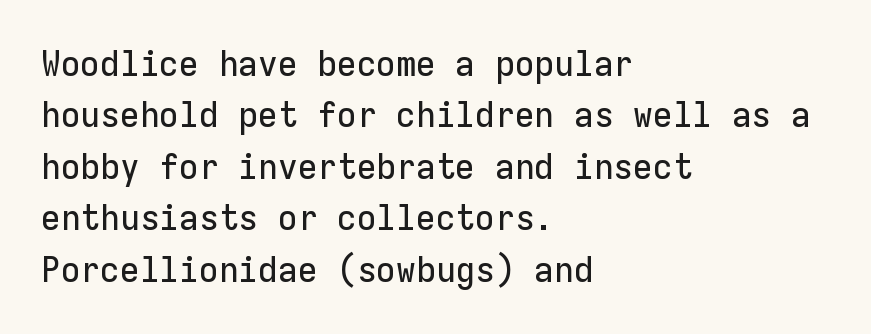
{"serif": "no", "italic": "no", "width": "normal", "stroke_contrast": "low", "x_height": "medium", "monospaced": "yes", "underline": "no", "align": "left", "line_spacing": "normal", "line_spacing_ratio": 1.43, "letter_spacing": "normal", "letter_spacing_em": 0.0, "glyph_px": 36}
